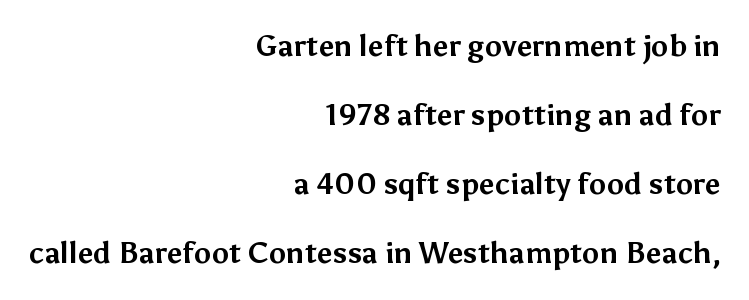
{"serif": "no", "italic": "no", "bold": "yes", "weight": "bold", "width": "normal", "stroke_contrast": "medium", "x_height": "medium", "monospaced": "no", "underline": "no", "align": "right", "line_spacing": "loose", "line_spacing_ratio": 2.38, "letter_spacing": "normal", "letter_spacing_em": 0.0, "glyph_px": 29}
